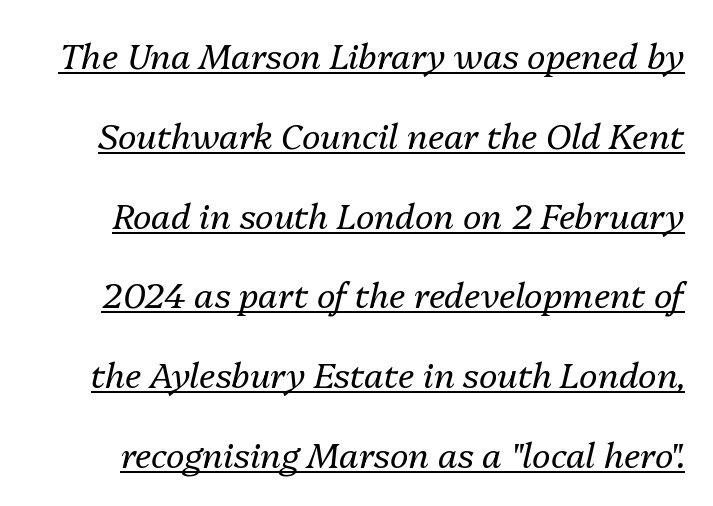
Q: Is the text bold? A: No.
Q: Is the text italic (slanted)? A: Yes, it leans right by about 13 degrees.
Q: Is the text underlined? A: Yes.
Q: Is the spacing between letters normal or unusually wide? A: Normal.
Q: Is the spacing between lines tight, normal or loose? A: Loose.
Q: Width (condensed, normal, or wide)? A: Normal.
Q: Stroke contrast? A: Medium.
Q: x-height? A: Medium.
Q: Monospaced? A: No.
